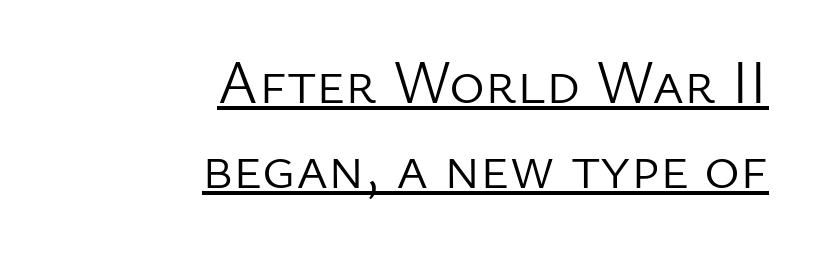
These lines are set flush right with a ragged left edge. The rendered words wear a rule along their underside. This is not heavy type; no bold has been used. Spacing between characters is what you'd get straight out of the box. The face used here is proportionally spaced, like ordinary book or web type. In terms of leading, this rendering sits right in the middle.
